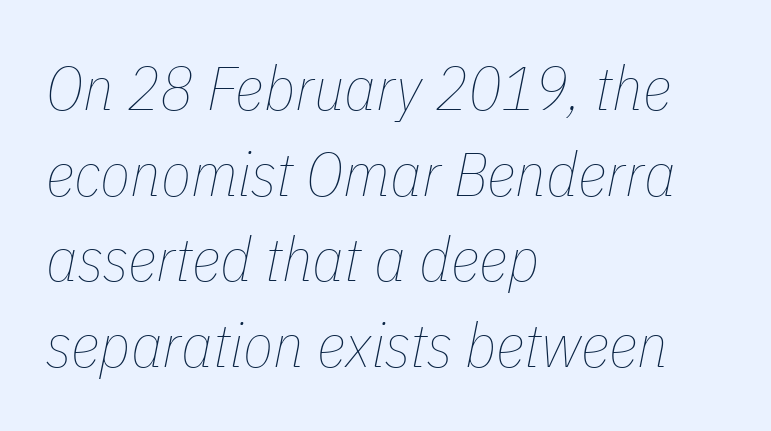
{"italic": "yes", "lean": "right", "slant_degrees": 11, "bold": "no", "weight": "thin", "width": "condensed", "stroke_contrast": "low", "x_height": "medium", "monospaced": "no", "underline": "no", "align": "left", "line_spacing": "normal", "line_spacing_ratio": 1.38, "letter_spacing": "normal", "letter_spacing_em": 0.0, "glyph_px": 62}
